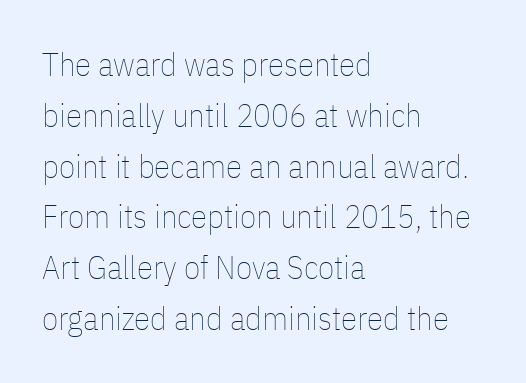
The letters advance in unequal steps, a hallmark of proportional type. Every stem runs plumb, perpendicular to the baseline. Any mark beneath the type? The region is blank. What stands out about the letter spacing? Nothing — it is the standard amount.
